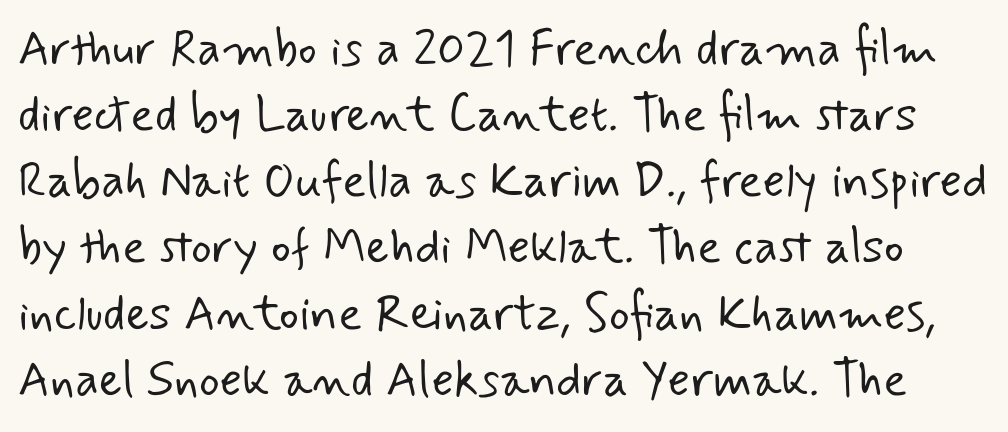
The image shows 49 px light sans-serif type; set normal line spacing (1.35x), normal letter spacing, not underlined; low stroke contrast and a small x-height.
